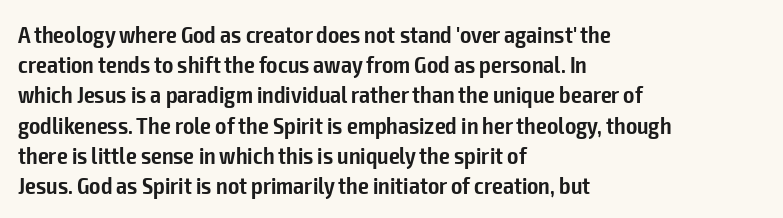
{"italic": "no", "bold": "semi", "underline": "no", "align": "left", "line_spacing": "normal", "line_spacing_ratio": 1.26, "letter_spacing": "normal", "letter_spacing_em": 0.0, "glyph_px": 24}
